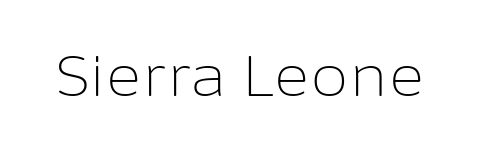
Each letter keeps its own natural width here, so spacing adapts to shape. Type style note: lacks serifs. Designer's note — italics off, roman on. This rendering leaves character spacing at its baseline value. The letters look calm and open, with moderate or lighter stems.
